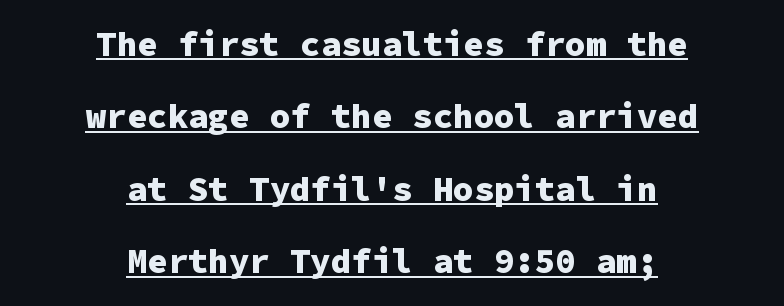
The rendering uses a bold face; every stroke is thick and dark. Compared with a flush-left layout, this one balances lines on the center instead. Classification — sans serif. You could count columns in this text — the font is strictly monospaced.
